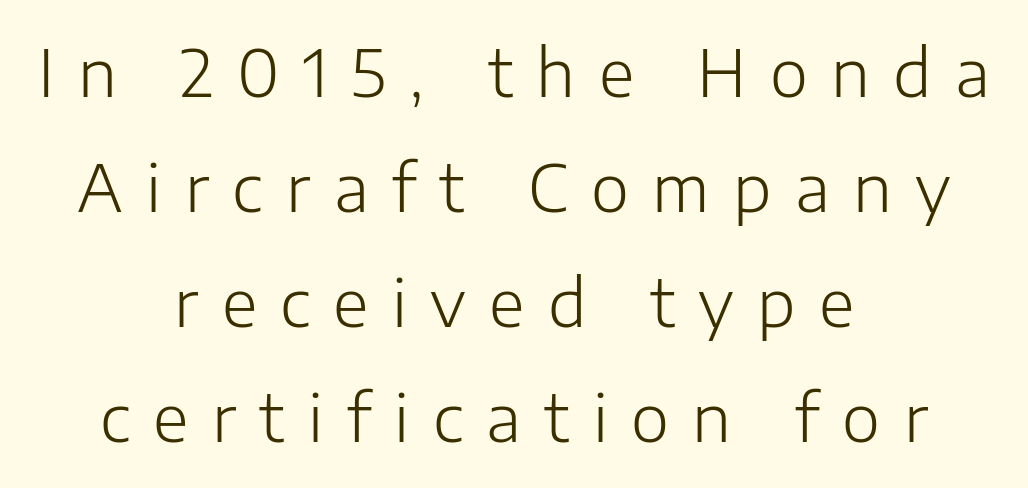
Q: Is the text bold? A: No.
Q: Is the text italic (slanted)? A: No, it is upright.
Q: Is the typeface a serif or a sans-serif typeface? A: Sans-serif.
Q: Is the text underlined? A: No.
Q: How is the paragraph aligned? A: Centered.
Q: Is the spacing between letters normal or unusually wide? A: Unusually wide.
Q: Width (condensed, normal, or wide)? A: Normal.
Q: Stroke contrast? A: Low.
Q: x-height? A: Medium.
Q: Monospaced? A: No.
